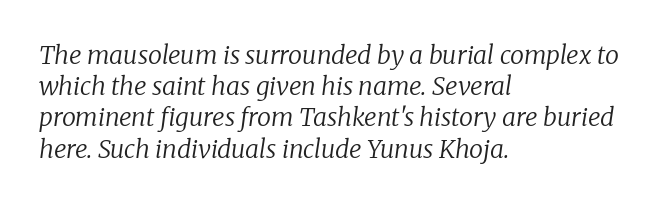
{"italic": "yes", "lean": "right", "slant_degrees": 8, "bold": "no", "underline": "no", "align": "left", "line_spacing": "normal", "line_spacing_ratio": 1.25, "letter_spacing": "normal", "letter_spacing_em": 0.0, "glyph_px": 25}
